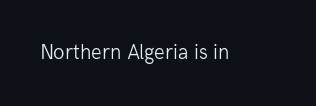
Q: Is the text bold? A: No.
Q: Is the text italic (slanted)? A: No, it is upright.
Q: Is the text underlined? A: No.
Q: Is the spacing between letters normal or unusually wide? A: Normal.
